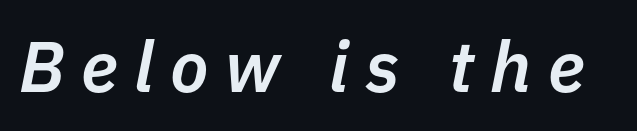
Q: Is the text bold? A: Semi-bold.
Q: Is the text italic (slanted)? A: Yes, it leans right by about 11 degrees.
Q: Is the text underlined? A: No.
Q: Is the spacing between letters normal or unusually wide? A: Unusually wide.
Q: Width (condensed, normal, or wide)? A: Normal.
Q: Stroke contrast? A: Low.
Q: x-height? A: Medium.
Q: Monospaced? A: No.
